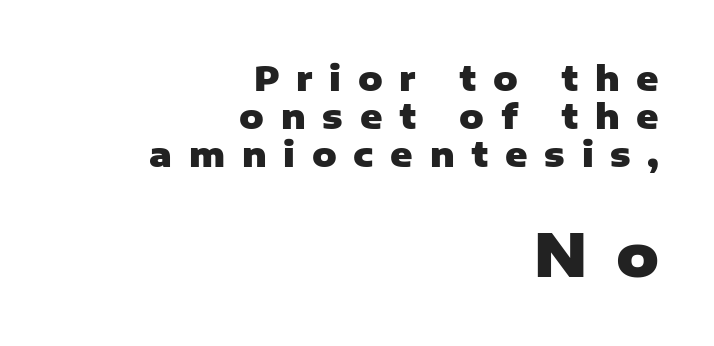
{"serif": "no", "italic": "no", "bold": "yes", "weight": "heavy", "width": "normal", "stroke_contrast": "low", "x_height": "medium", "monospaced": "no", "underline": "no", "align": "right", "line_spacing": "tight", "line_spacing_ratio": 1.12, "letter_spacing": "wide", "letter_spacing_em": 0.49, "larger_block": "second", "size_ratio": 1.74, "glyph_px": 59}
